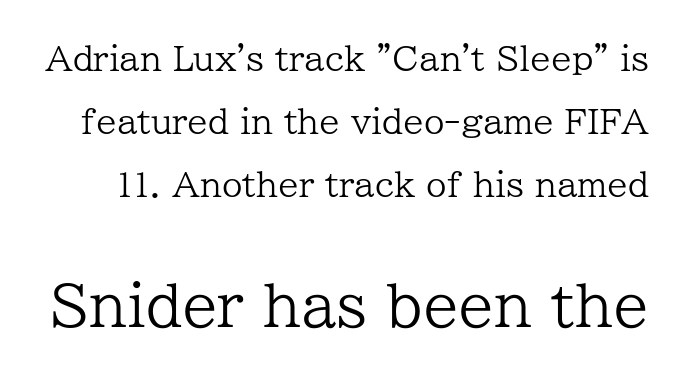
The image shows 57 px regular-weight serif type, upright; set loose line spacing (1.91x), normal letter spacing, not underlined; the second (bottom) block is 1.73x larger; low stroke contrast and a medium x-height.
